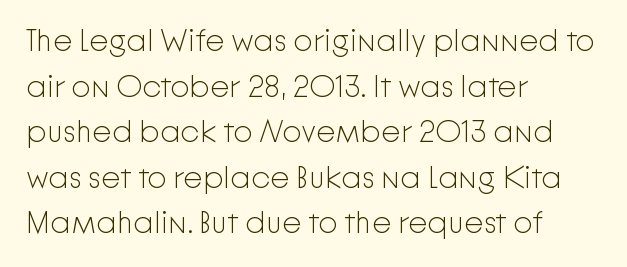
The image shows 31 px light sans-serif type, upright; set left-aligned, normal line spacing (1.47x), normal letter spacing, not underlined; low stroke contrast and a medium x-height.
